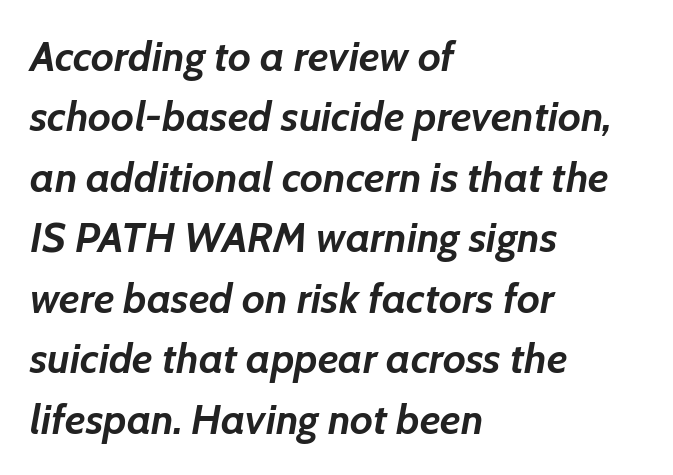
These lines were composed using italics. Is this a fixed-width face? No — the glyphs have proportional, varying widths. Any mark beneath the type? The region is blank. What weight is shown? A full bold with thick strokes.
